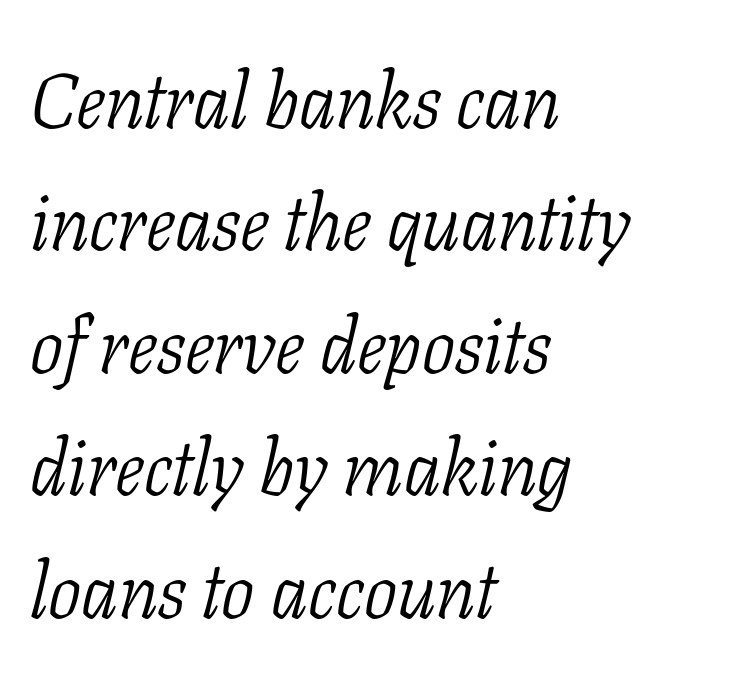
The image shows 78 px light, condensed serif type, italic (leaning right); set left-aligned, normal line spacing (1.57x), normal letter spacing, not underlined; low stroke contrast and a medium x-height.
